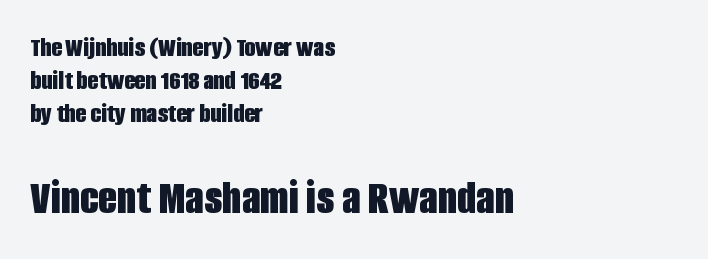
The image shows 49 px bold, condensed sans-serif type, upright; set left-aligned, line spacing 1.18x, normal letter spacing, not underlined; the second (bottom) block is 1.75x larger; low stroke contrast and a large x-height.
